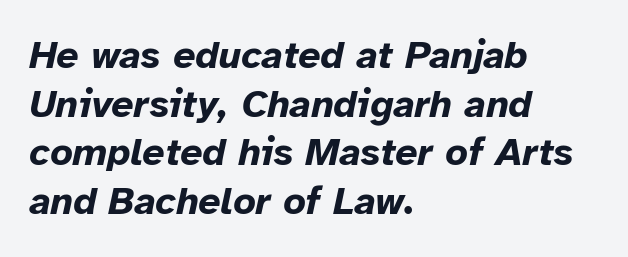
The image shows 39 px bold type, italic (leaning right); set left-aligned, normal line spacing (1.25x), normal letter spacing, not underlined; low stroke contrast and a medium x-height.
